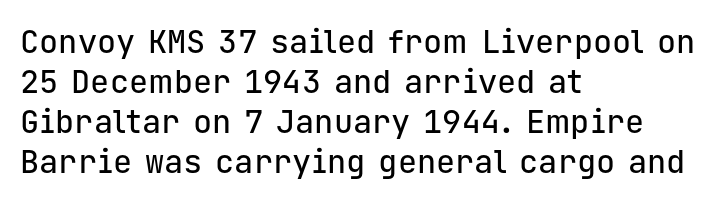
{"serif": "no", "italic": "no", "width": "normal", "stroke_contrast": "low", "x_height": "medium", "monospaced": "yes", "underline": "no", "align": "left", "line_spacing": "normal", "line_spacing_ratio": 1.25, "letter_spacing": "normal", "letter_spacing_em": 0.0, "glyph_px": 32}
